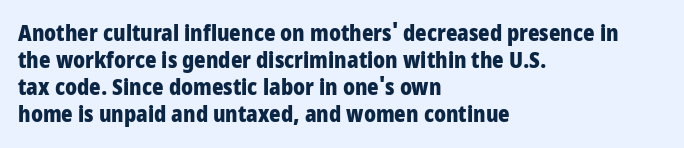
The image shows 22 px bold type, upright; set left-aligned, line spacing 1.22x, normal letter spacing, not underlined.
